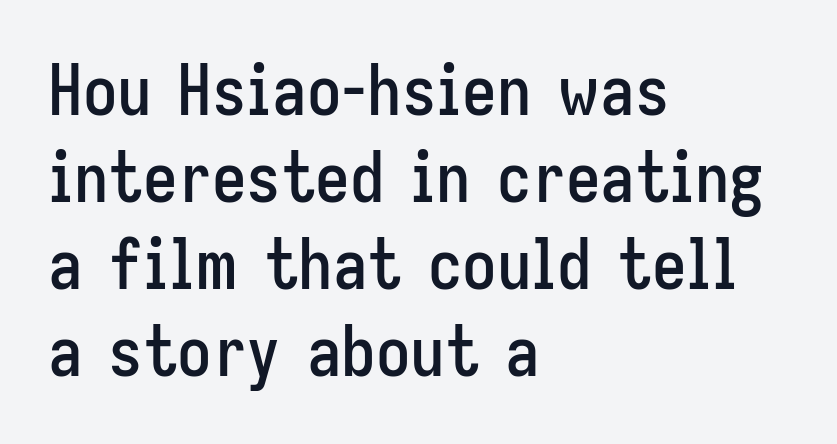
The image shows 69 px condensed sans-serif type, upright; set left-aligned, normal line spacing (1.26x), normal letter spacing, not underlined; low stroke contrast and a medium x-height.
